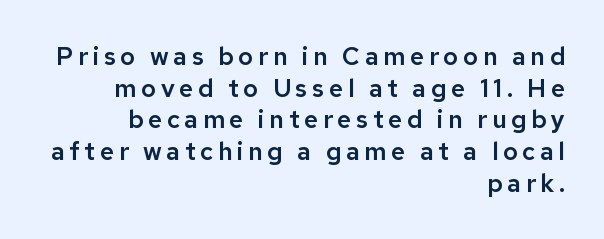
The image shows 25 px text type, upright; set right-aligned, normal line spacing (1.27x), not underlined.
